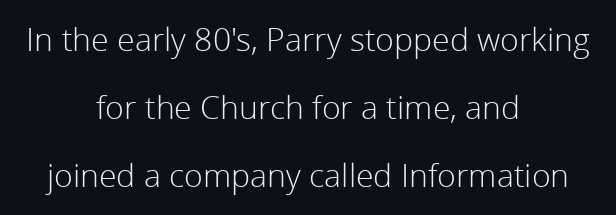
Stems here are at most as thick as an everyday book face. Letters rest on an invisible, unmarked baseline. Is there much room between lines? Yes — plenty of vertical air separates them. Varying glyph widths throughout — classic text-font behaviour. Is the block centered? Yes — each line is placed symmetrically about the middle.
